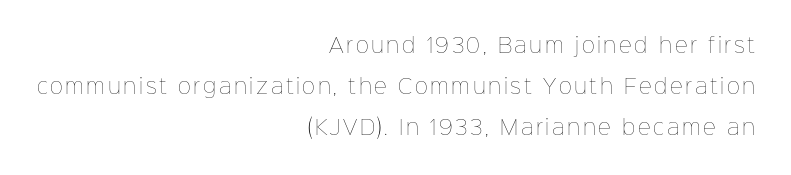
The image shows 20 px text type, upright; set right-aligned, loose line spacing (2.04x), not underlined.
